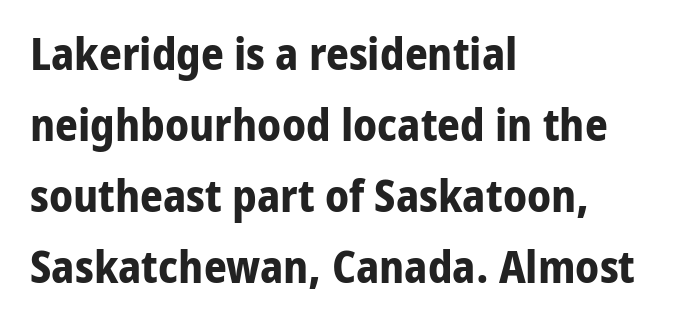
Stroke thickness is high; the sample reads as a true bold. In CSS terms this would be text-align: left. Each letter keeps its own natural width here, so spacing adapts to shape. Observe the ordinary spacing: letters are neighbours, not strangers. The glyphs in this specimen are sans serif.
